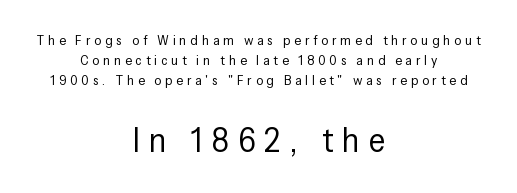
Q: Is the text bold? A: No.
Q: Is the text italic (slanted)? A: No, it is upright.
Q: Is the typeface a serif or a sans-serif typeface? A: Sans-serif.
Q: Is the text underlined? A: No.
Q: How is the paragraph aligned? A: Centered.
Q: Is the spacing between letters normal or unusually wide? A: Unusually wide.
Q: Is the spacing between lines tight, normal or loose? A: Normal.
Q: Which block of text is set in a larger size, the first (top) or the second (bottom)? A: The second (bottom) one.
Q: Width (condensed, normal, or wide)? A: Condensed.
Q: Stroke contrast? A: Low.
Q: x-height? A: Medium.
Q: Monospaced? A: No.
